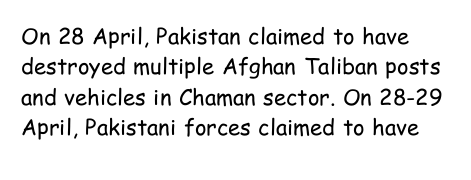
Unlike italic type, these characters show no tilt at all. The passage shown stacks its lines at a standard gap. Weight: not bold — regular or lighter. The gap between lines stays unmarked.
